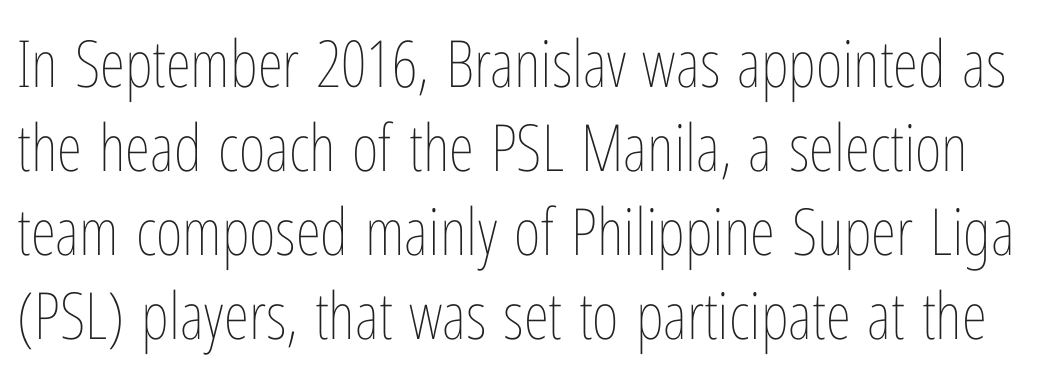
Only glyphs here, with clear space below each row. Leading matches the norm, producing a regular column. The gaps between neighbouring characters are ordinary and unremarkable. You can tell it's not italic because the verticals are truly vertical. The typesetting does not lean heavy: it is not bold.
